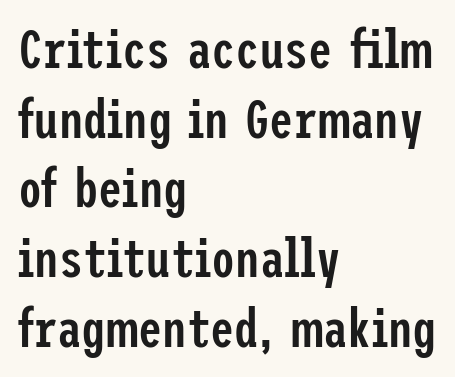
The image shows 54 px semibold, condensed sans-serif type, upright; set left-aligned, normal line spacing (1.29x), normal letter spacing, not underlined; low stroke contrast and a medium x-height.
